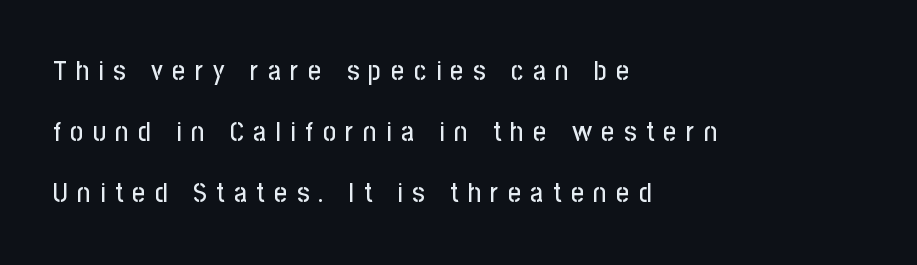
{"serif": "no", "italic": "no", "width": "condensed", "stroke_contrast": "low", "x_height": "medium", "monospaced": "no", "underline": "no", "align": "left", "line_spacing": "loose", "line_spacing_ratio": 2.18, "letter_spacing": "wide", "letter_spacing_em": 0.34, "glyph_px": 28}
